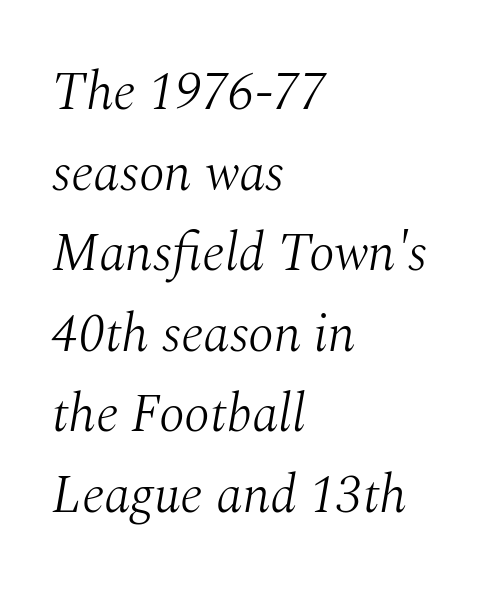
Q: Is the text bold? A: No.
Q: Is the text italic (slanted)? A: Yes, it leans right by about 10 degrees.
Q: Is the typeface a serif or a sans-serif typeface? A: Serif.
Q: Is the text underlined? A: No.
Q: How is the paragraph aligned? A: Left-aligned.
Q: Is the spacing between letters normal or unusually wide? A: Normal.
Q: Is the spacing between lines tight, normal or loose? A: Normal.
Q: Width (condensed, normal, or wide)? A: Normal.
Q: Stroke contrast? A: Medium.
Q: x-height? A: Medium.
Q: Monospaced? A: No.
